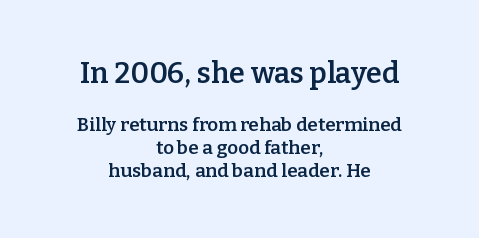
Q: Is the text bold? A: Semi-bold.
Q: Is the text italic (slanted)? A: No, it is upright.
Q: Is the typeface a serif or a sans-serif typeface? A: Serif.
Q: Is the text underlined? A: No.
Q: How is the paragraph aligned? A: Centered.
Q: Is the spacing between letters normal or unusually wide? A: Normal.
Q: Which block of text is set in a larger size, the first (top) or the second (bottom)? A: The first (top) one.
Q: Width (condensed, normal, or wide)? A: Normal.
Q: Stroke contrast? A: Low.
Q: x-height? A: Medium.
Q: Monospaced? A: No.
